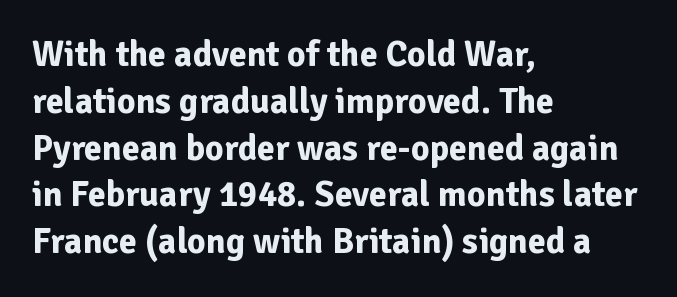
This sample uses plain, unmodified letter spacing. The paragraph shown leans on its left margin. The rendering shows plain stroke endings on the letterforms — a sans-serif design. Lines of text with bare space underneath. What weight is shown? A full bold with thick strokes. The rows are spaced the way most documents space them.
